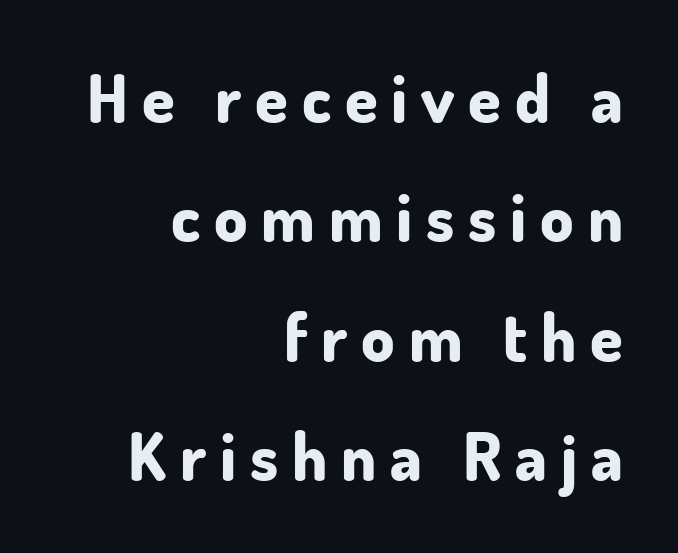
The image shows 66 px bold sans-serif type, upright; set right-aligned, line spacing 1.81x, unusually wide letter spacing (+0.21 em), not underlined; low stroke contrast and a small x-height.
